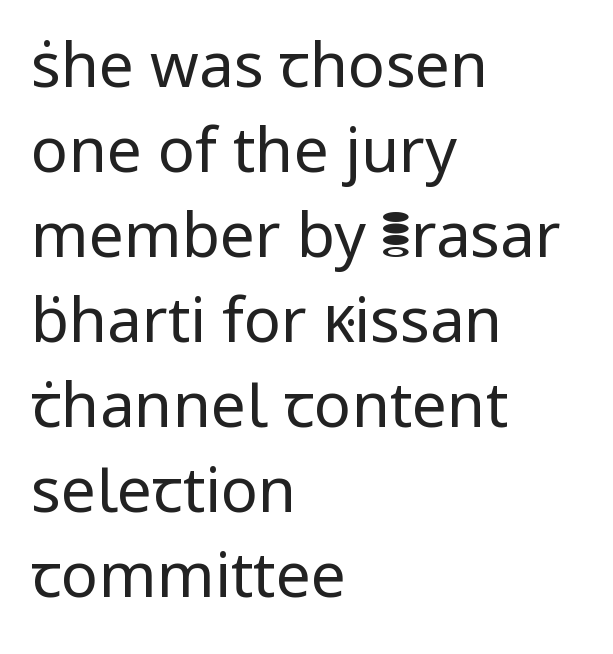
{"serif": "no", "italic": "no", "bold": "no", "weight": "regular", "width": "normal", "stroke_contrast": "low", "x_height": "medium", "monospaced": "no", "underline": "no", "align": "left", "line_spacing": "normal", "line_spacing_ratio": 1.37, "letter_spacing": "normal", "letter_spacing_em": 0.0, "glyph_px": 62}
